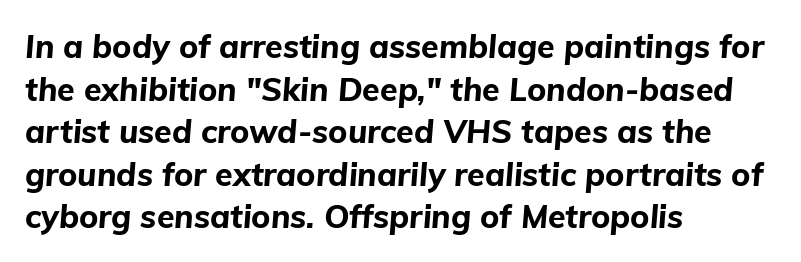
The image shows 32 px bold type, italic (leaning right); set left-aligned, normal line spacing (1.33x), normal letter spacing, not underlined; low stroke contrast and a medium x-height.
